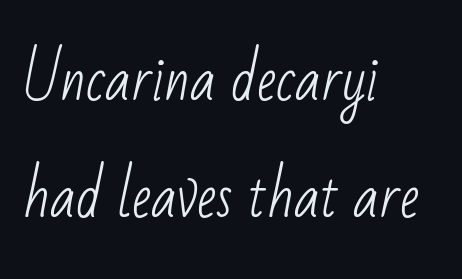
Q: Is the text bold? A: No.
Q: Is the typeface a serif or a sans-serif typeface? A: Sans-serif.
Q: Is the text underlined? A: No.
Q: How is the paragraph aligned? A: Left-aligned.
Q: Is the spacing between letters normal or unusually wide? A: Normal.
Q: Is the spacing between lines tight, normal or loose? A: Loose.
Q: Width (condensed, normal, or wide)? A: Condensed.
Q: Stroke contrast? A: Low.
Q: x-height? A: Small.
Q: Monospaced? A: No.
